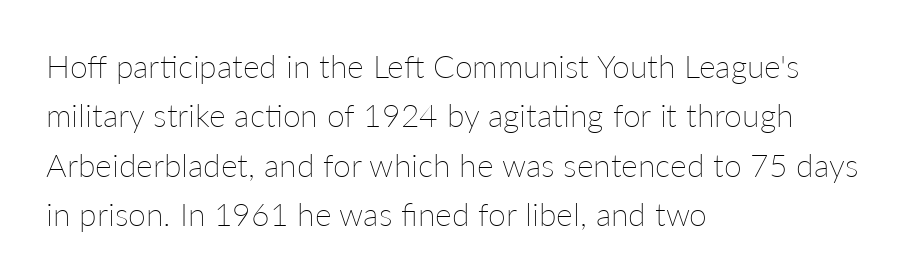
{"italic": "no", "bold": "no", "weight": "thin", "width": "normal", "stroke_contrast": "low", "x_height": "medium", "monospaced": "no", "underline": "no", "align": "left", "line_spacing": "normal", "line_spacing_ratio": 1.54, "letter_spacing": "normal", "letter_spacing_em": 0.0, "glyph_px": 32}
